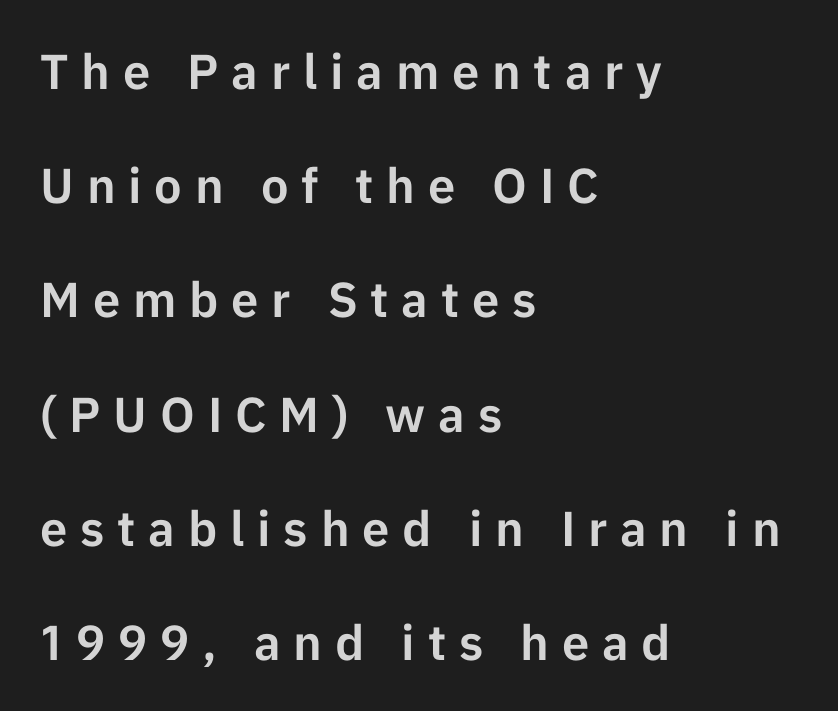
The font's upright variant was chosen for this text. The letterforms stand isolated, each surrounded by extra space. Vertically, the passage feels expansive, rows floating well apart. Plain, unruled lines of type. Does the copy run flush right? No — it runs flush left. Grotesque or geometric, the face here clearly has no serifs.
